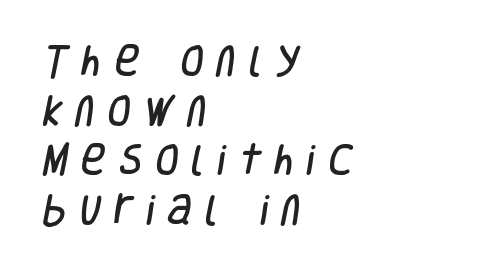
Just letters on the line, the space beneath them empty. Think of a printed novel: that variable character pitch is what you see here. This rendering uses left alignment, leaving the right contour irregular. The rendering shows plain stroke endings on the letterforms — a sans-serif design. Summary of vertical rhythm: regular, with standard interline spacing. Spacing between characters has been opened up far beyond the box default.
